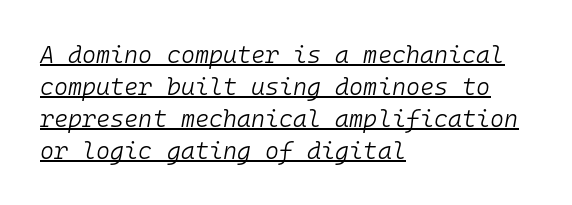
The image shows 24 px text type, italic (leaning right); set left-aligned, normal line spacing (1.33x), normal letter spacing, underlined.
